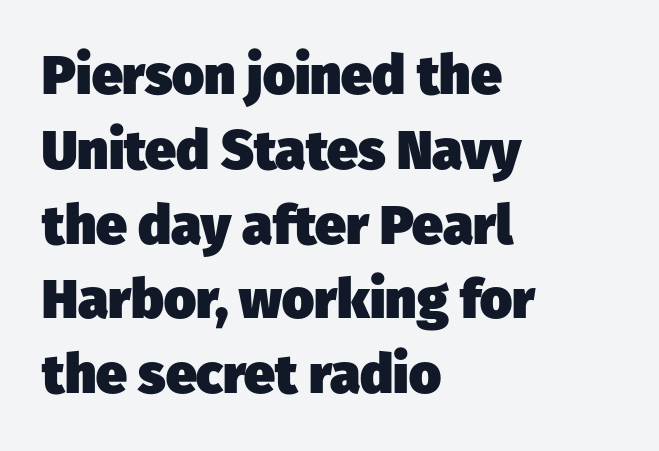
The image shows 55 px heavy sans-serif type; set left-aligned, normal line spacing (1.36x), normal letter spacing, not underlined; low stroke contrast and a medium x-height.
